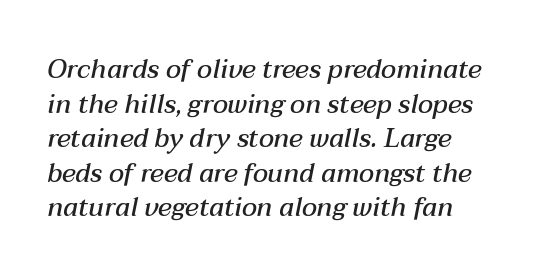
The image shows 26 px text type, italic (leaning right); set left-aligned, normal line spacing (1.33x), normal letter spacing, not underlined.
